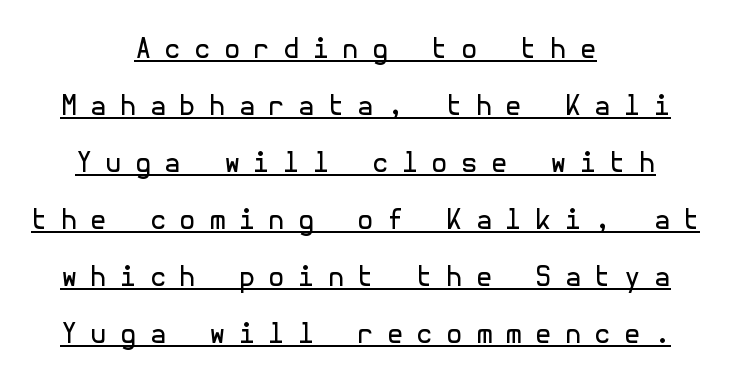
Q: Is the text bold? A: No.
Q: Is the text italic (slanted)? A: No, it is upright.
Q: Is the text underlined? A: Yes.
Q: How is the paragraph aligned? A: Centered.
Q: Is the spacing between letters normal or unusually wide? A: Unusually wide.
Q: Is the spacing between lines tight, normal or loose? A: Loose.
